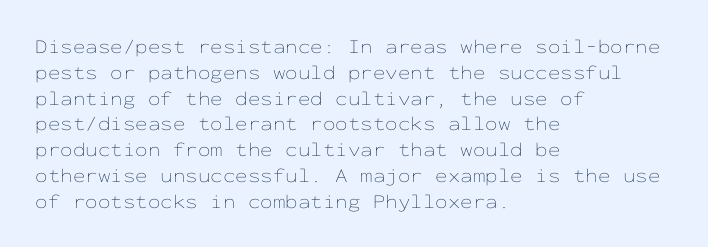
The image shows 20 px text type, upright; set left-aligned, normal line spacing (1.29x), normal letter spacing, not underlined.
